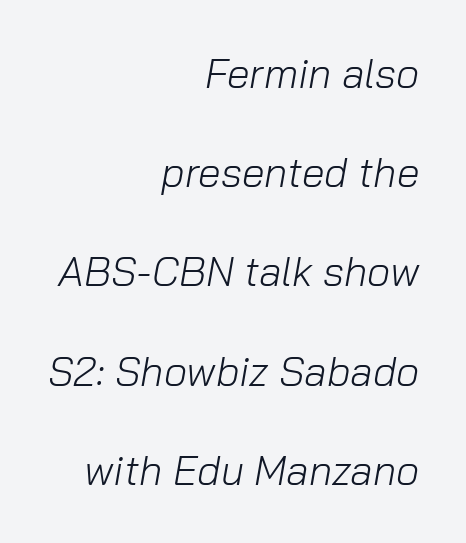
{"italic": "yes", "lean": "right", "slant_degrees": 10, "bold": "no", "weight": "light", "width": "normal", "stroke_contrast": "low", "x_height": "medium", "monospaced": "no", "underline": "no", "align": "right", "line_spacing": "loose", "line_spacing_ratio": 2.42, "letter_spacing": "normal", "letter_spacing_em": 0.0, "glyph_px": 41}
